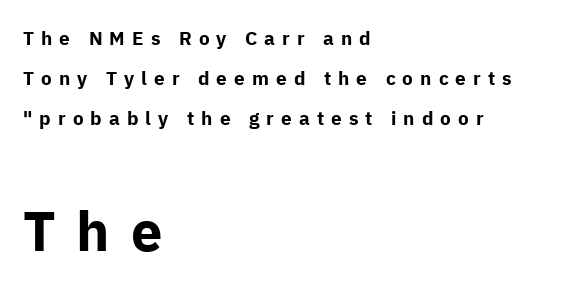
Q: Is the text bold? A: Yes.
Q: Is the text italic (slanted)? A: No, it is upright.
Q: Is the typeface a serif or a sans-serif typeface? A: Sans-serif.
Q: Is the text underlined? A: No.
Q: How is the paragraph aligned? A: Left-aligned.
Q: Is the spacing between letters normal or unusually wide? A: Unusually wide.
Q: Is the spacing between lines tight, normal or loose? A: Loose.
Q: Which block of text is set in a larger size, the first (top) or the second (bottom)? A: The second (bottom) one.
Q: Width (condensed, normal, or wide)? A: Normal.
Q: Stroke contrast? A: Low.
Q: x-height? A: Medium.
Q: Monospaced? A: No.
